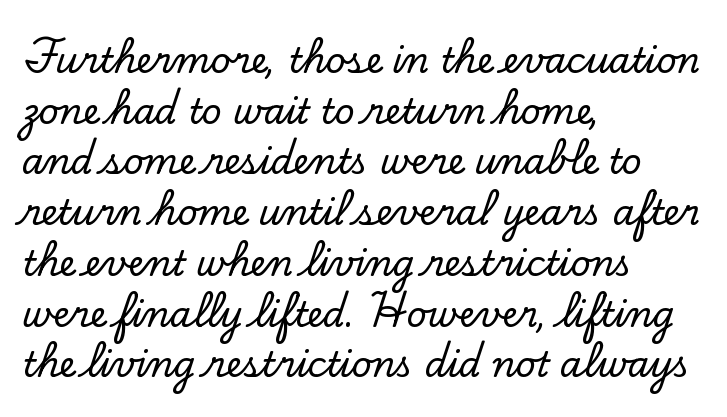
The image shows 35 px serif type; set left-aligned, normal line spacing (1.45x), normal letter spacing, not underlined; low stroke contrast and a small x-height.
